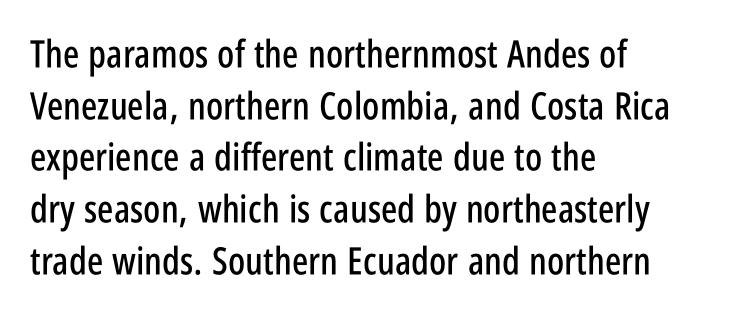
These lines are composed in type without serifs. Bare-footed words on every line. The line texture is even and compact thanks to regular tracking. The letters stand straight up with perfectly vertical stems. The lines in this sample share a left origin and differ only in where they stop.
